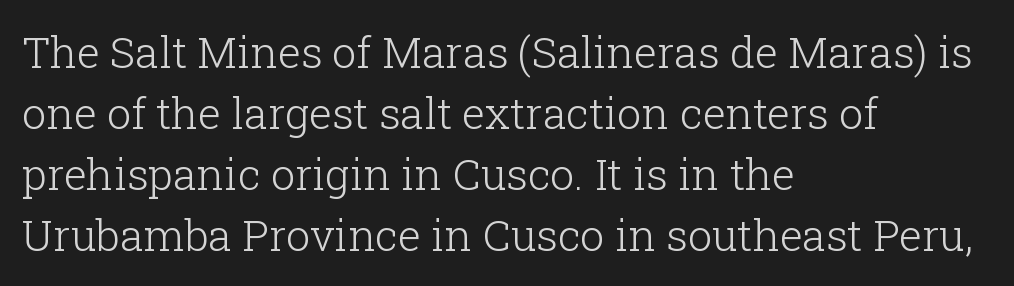
In terms of posture, this sample is upright. Note the varied advance widths — an 'i' is clearly narrower than an 'm'. The space between consecutive lines is moderate. Glyph-to-glyph distance matches everyday printed text. Font category for this specimen: serif. The typesetter chose a ragged-right arrangement here.
